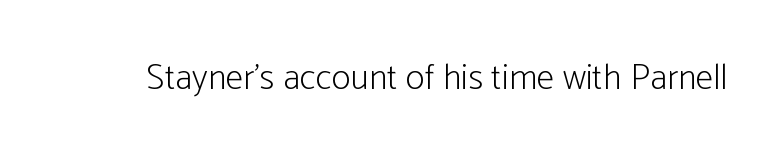
Q: Is the text bold? A: No.
Q: Is the text italic (slanted)? A: No, it is upright.
Q: Is the typeface a serif or a sans-serif typeface? A: Sans-serif.
Q: Is the text underlined? A: No.
Q: Is the spacing between letters normal or unusually wide? A: Normal.
Q: Width (condensed, normal, or wide)? A: Condensed.
Q: Stroke contrast? A: Low.
Q: x-height? A: Medium.
Q: Monospaced? A: No.
